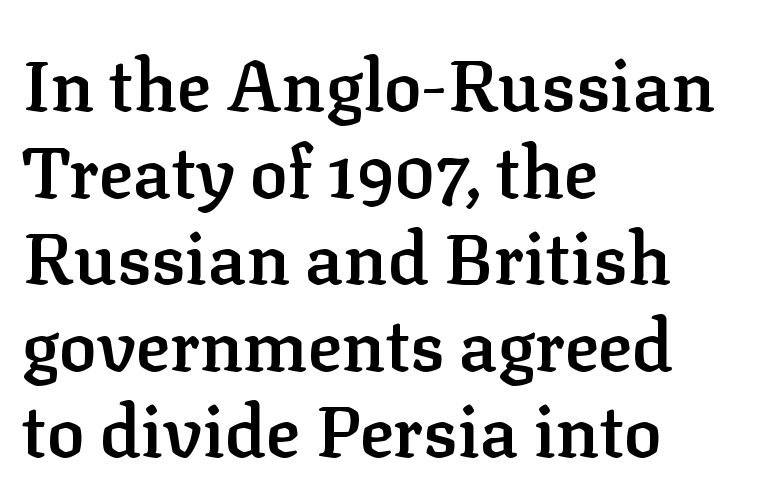
As a designer I'd log this as weight 600, semibold. The horizontal fit of the characters is conventional and even. In terms of letterform style, serifs are clearly present. This sample has the flowing, uneven cadence of proportional lettering. Words float on clear page, feet unadorned.
